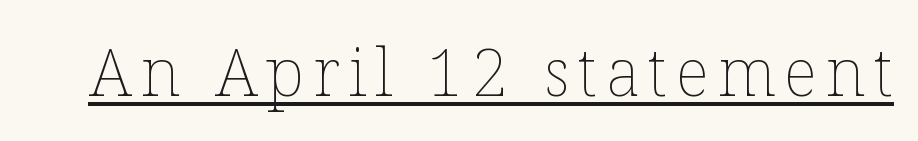
The image shows 66 px thin type, upright; set underlined; low stroke contrast and a medium x-height.
